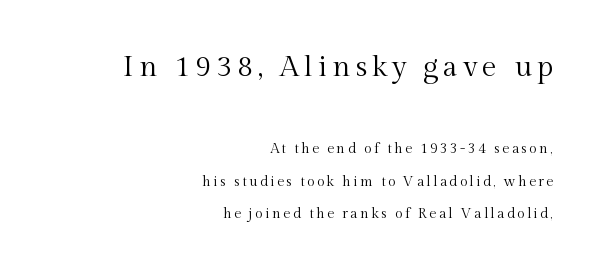
Nobody drew a line under any word here. Stems and bowls with no extra thickness — not bold. Do the letters lean? They stand straight. The passage shown is typed in a proportional face where columns would drift.
